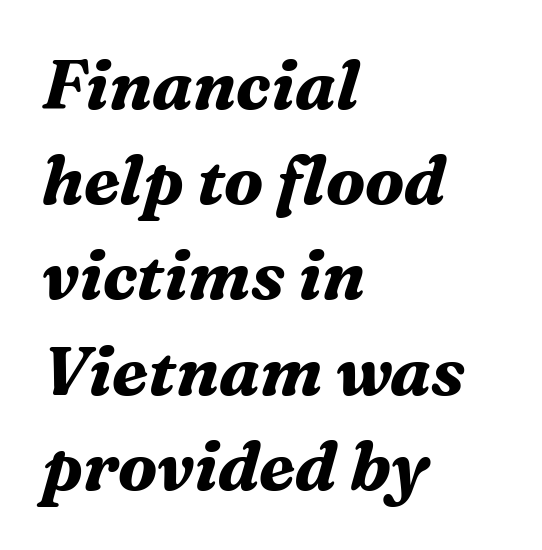
{"serif": "yes", "italic": "yes", "lean": "right", "slant_degrees": 16, "bold": "yes", "weight": "bold", "width": "normal", "stroke_contrast": "medium", "x_height": "medium", "monospaced": "no", "underline": "no", "align": "left", "line_spacing": "normal", "line_spacing_ratio": 1.4, "letter_spacing": "normal", "letter_spacing_em": 0.0, "glyph_px": 68}
